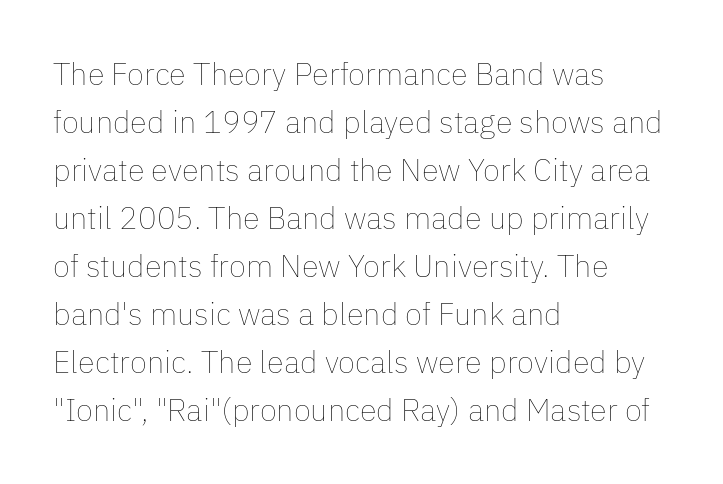
Q: Is the text bold? A: No.
Q: Is the text italic (slanted)? A: No, it is upright.
Q: Is the text underlined? A: No.
Q: How is the paragraph aligned? A: Left-aligned.
Q: Is the spacing between letters normal or unusually wide? A: Normal.
Q: Is the spacing between lines tight, normal or loose? A: Normal.
Q: Width (condensed, normal, or wide)? A: Normal.
Q: Stroke contrast? A: Low.
Q: x-height? A: Medium.
Q: Monospaced? A: No.
